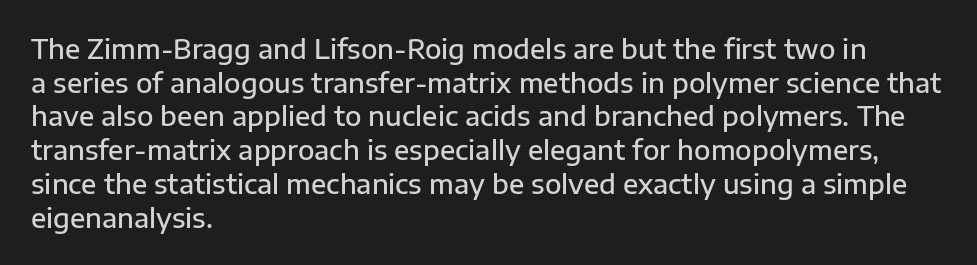
Q: Is the text bold? A: Semi-bold.
Q: Is the text italic (slanted)? A: No, it is upright.
Q: Is the text underlined? A: No.
Q: How is the paragraph aligned? A: Left-aligned.
Q: Is the spacing between letters normal or unusually wide? A: Normal.
Q: Is the spacing between lines tight, normal or loose? A: Normal.
